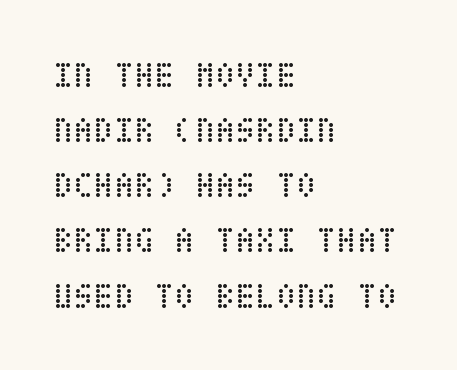
The image shows 37 px regular-weight, condensed type, upright; set left-aligned, normal line spacing (1.49x), normal letter spacing, not underlined; low stroke contrast and a large x-height.
